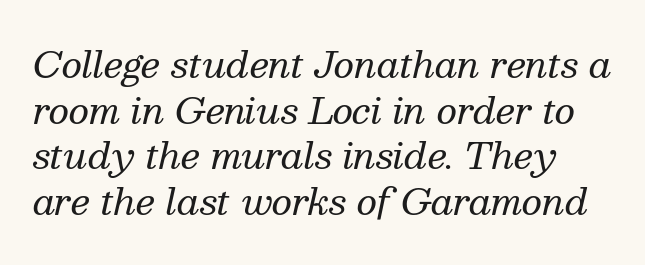
{"serif": "yes", "italic": "yes", "lean": "right", "slant_degrees": 13, "bold": "no", "weight": "regular", "width": "normal", "stroke_contrast": "medium", "x_height": "medium", "monospaced": "no", "underline": "no", "line_spacing": "normal", "line_spacing_ratio": 1.27, "letter_spacing": "normal", "letter_spacing_em": 0.0, "glyph_px": 36}
